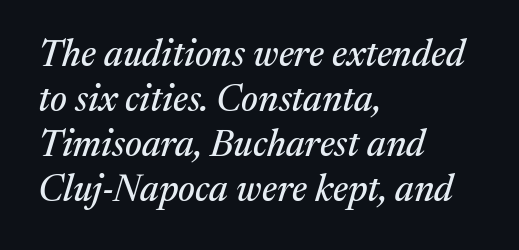
The tracking reads as untouched default to a designer's eye. The gap between lines stays unmarked. The face used here is seriffed, in the tradition of book romans. Horizontally, the lines are justified to the leading edge only. Tall strokes in this sample are angled rather than plumb. Looks like regular typesetting: each glyph gets only the width it needs.
